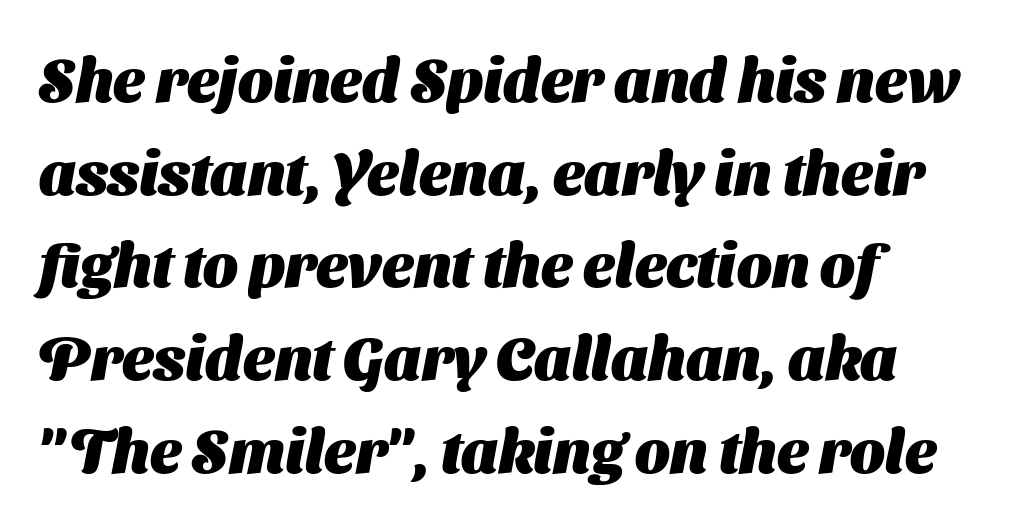
As a designer I'd log this as weight 700, bold. Leading matches the norm, producing a regular column. Leftover space on each line is placed entirely after the last word. Rule under the text: the space is simply empty. Note the varied advance widths — an 'i' is clearly narrower than an 'm'.
